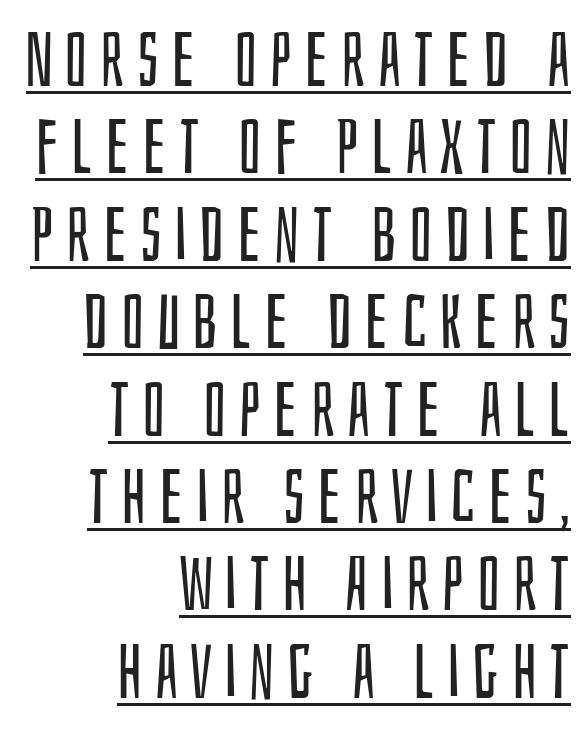
Q: Is the text bold? A: No.
Q: Is the text italic (slanted)? A: No, it is upright.
Q: Is the typeface a serif or a sans-serif typeface? A: Sans-serif.
Q: Is the text underlined? A: Yes.
Q: How is the paragraph aligned? A: Right-aligned.
Q: Is the spacing between lines tight, normal or loose? A: Tight.
Q: Width (condensed, normal, or wide)? A: Condensed.
Q: Stroke contrast? A: Low.
Q: x-height? A: Large.
Q: Monospaced? A: No.
